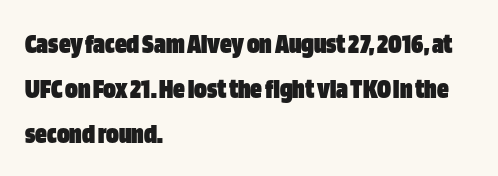
{"serif": "no", "italic": "no", "bold": "yes", "weight": "heavy", "width": "condensed", "stroke_contrast": "low", "x_height": "large", "monospaced": "no", "underline": "no", "align": "left", "line_spacing": "normal", "line_spacing_ratio": 1.56, "letter_spacing": "normal", "letter_spacing_em": 0.0, "glyph_px": 29}
